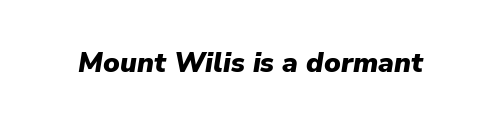
The image shows 28 px heavy type, italic (leaning right); set normal letter spacing, not underlined; low stroke contrast and a medium x-height.
